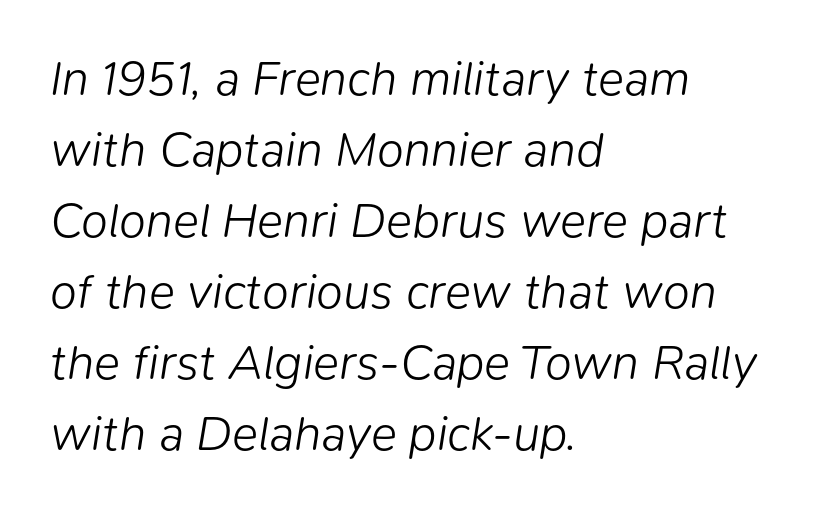
Q: Is the text bold? A: No.
Q: Is the text italic (slanted)? A: Yes, it leans right by about 9 degrees.
Q: Is the text underlined? A: No.
Q: How is the paragraph aligned? A: Left-aligned.
Q: Is the spacing between letters normal or unusually wide? A: Normal.
Q: Is the spacing between lines tight, normal or loose? A: Normal.
Q: Width (condensed, normal, or wide)? A: Normal.
Q: Stroke contrast? A: Low.
Q: x-height? A: Medium.
Q: Monospaced? A: No.
